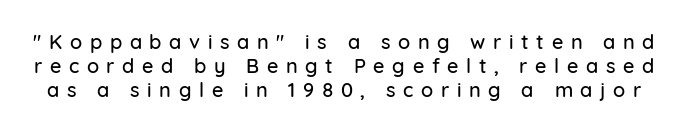
Q: Is the text italic (slanted)? A: No, it is upright.
Q: Is the text underlined? A: No.
Q: Is the spacing between letters normal or unusually wide? A: Unusually wide.
